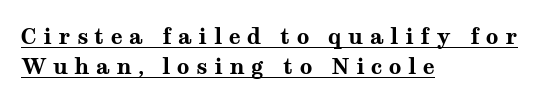
The image shows 22 px bold type, upright; set left-aligned, normal line spacing (1.35x), unusually wide letter spacing (+0.29 em), underlined.
